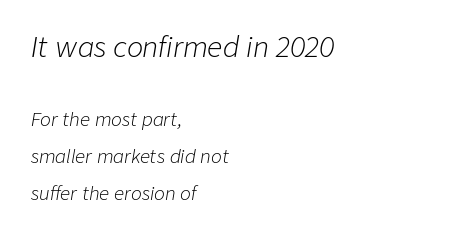
The text carries the slant typical of an italic or oblique font. Caption: standard tracking, unaltered. Character size in the leading block exceeds that of the trailing block. If you measured baseline to baseline, you'd find a long distance. A clean baseline with only descenders dipping below it. Leftover space on each line is placed entirely after the last word.
